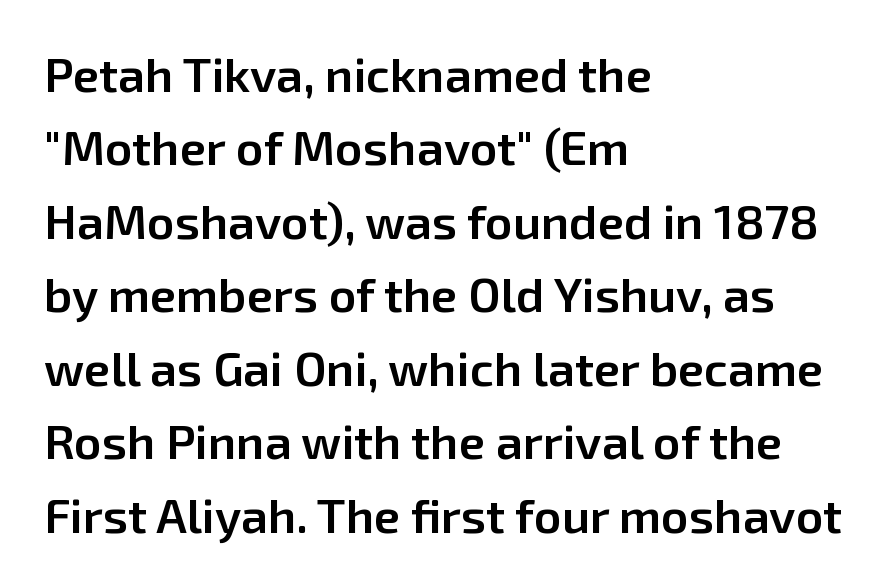
Q: Is the text bold? A: Semi-bold.
Q: Is the text italic (slanted)? A: No, it is upright.
Q: Is the typeface a serif or a sans-serif typeface? A: Sans-serif.
Q: Is the text underlined? A: No.
Q: How is the paragraph aligned? A: Left-aligned.
Q: Is the spacing between letters normal or unusually wide? A: Normal.
Q: Is the spacing between lines tight, normal or loose? A: Normal.
Q: Width (condensed, normal, or wide)? A: Normal.
Q: Stroke contrast? A: Low.
Q: x-height? A: Medium.
Q: Monospaced? A: No.
